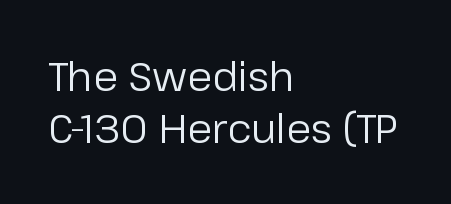
The image shows 40 px regular-weight sans-serif type, upright; set left-aligned, normal line spacing (1.31x), normal letter spacing, not underlined; low stroke contrast and a medium x-height.
